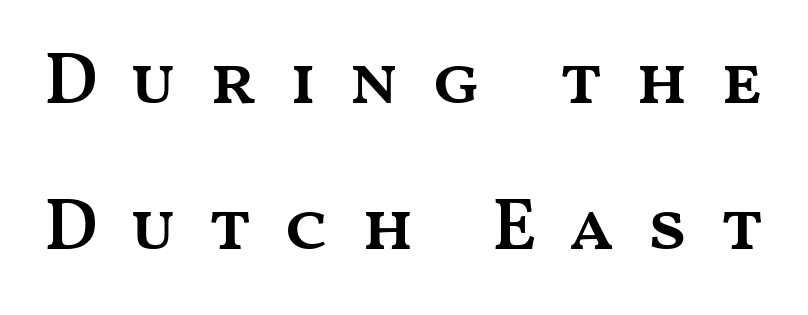
{"italic": "no", "bold": "semi", "weight": "semibold", "width": "wide", "stroke_contrast": "medium", "x_height": "medium", "monospaced": "no", "underline": "no", "line_spacing": "loose", "line_spacing_ratio": 2.0, "letter_spacing": "wide", "letter_spacing_em": 0.43, "glyph_px": 73}
